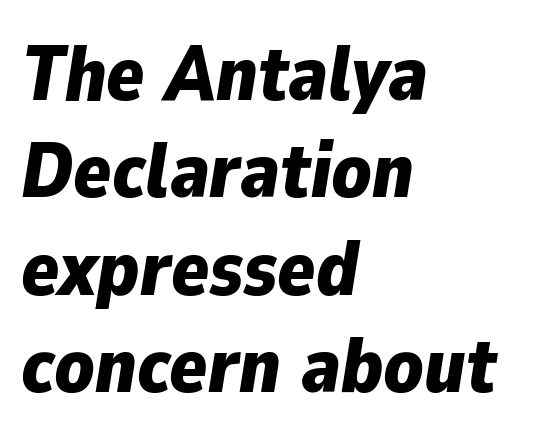
The image shows 78 px bold type, italic (leaning right); set left-aligned, normal line spacing (1.25x), normal letter spacing, not underlined; low stroke contrast and a medium x-height.
